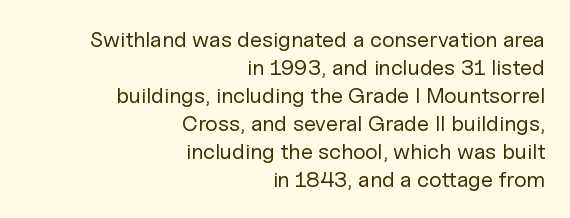
{"italic": "no", "bold": "no", "underline": "no", "align": "right", "line_spacing": "normal", "line_spacing_ratio": 1.27, "letter_spacing": "normal", "letter_spacing_em": 0.0, "glyph_px": 22}
